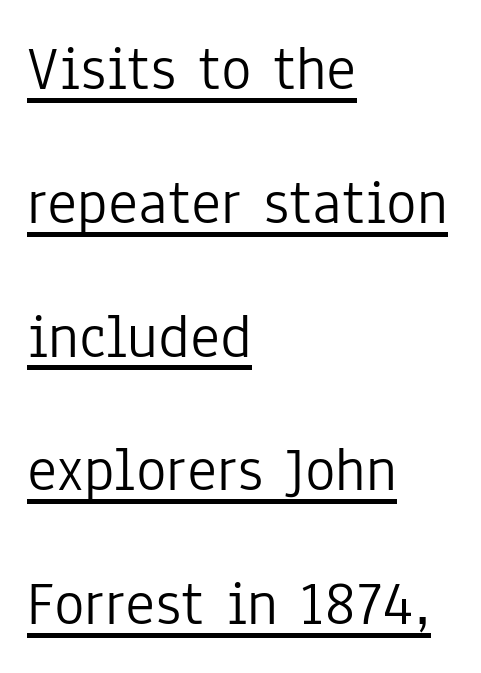
Compared with typical paragraphs, the rows here are farther apart. Quick note: underline on. Caption: standard tracking, unaltered. Ink coverage per letter is moderate at most.
